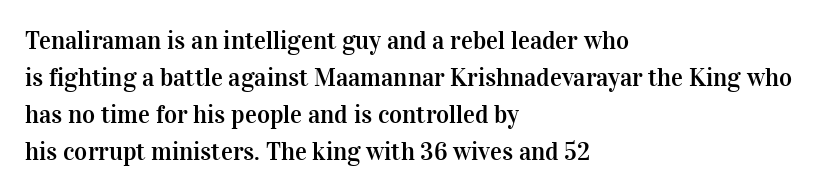
Q: Is the text italic (slanted)? A: No, it is upright.
Q: Is the text underlined? A: No.
Q: How is the paragraph aligned? A: Left-aligned.
Q: Is the spacing between letters normal or unusually wide? A: Normal.
Q: Is the spacing between lines tight, normal or loose? A: Normal.
